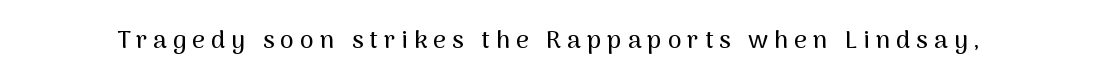
Observe the wide spacing: letters keep a clear distance from each other. The passage shown is not underscored anywhere. The specimen reads as upright at a glance.
